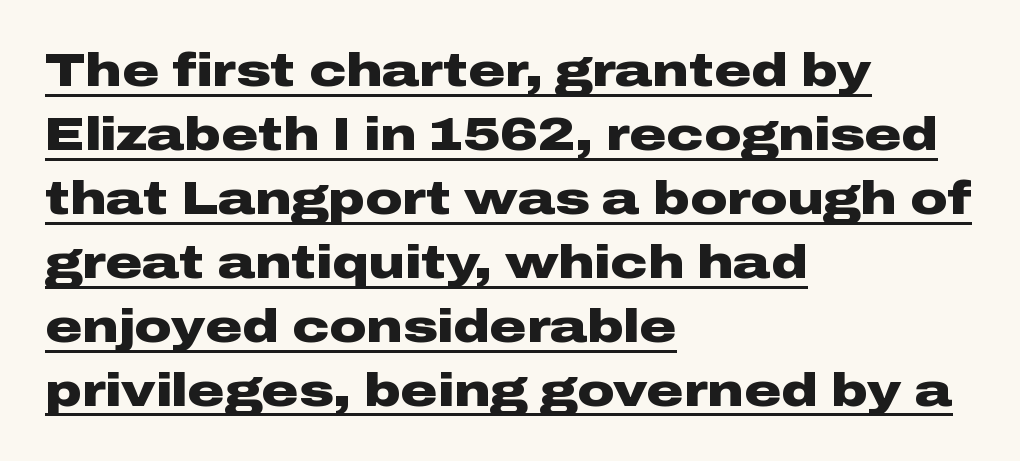
{"serif": "no", "italic": "no", "bold": "yes", "weight": "heavy", "width": "wide", "stroke_contrast": "low", "x_height": "medium", "monospaced": "no", "underline": "yes", "align": "left", "line_spacing": "normal", "line_spacing_ratio": 1.39, "letter_spacing": "normal", "letter_spacing_em": 0.0, "glyph_px": 46}
